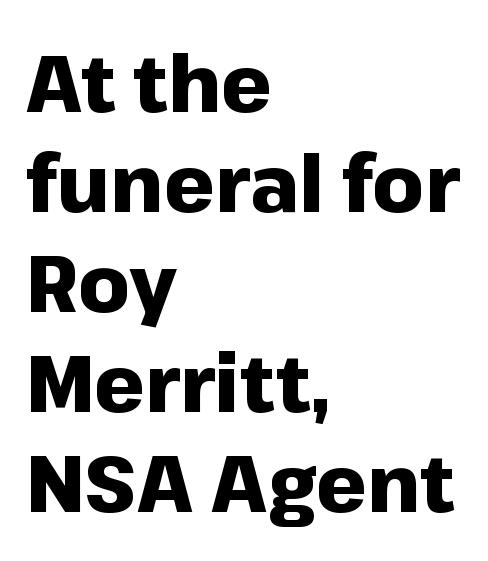
{"serif": "no", "italic": "no", "bold": "yes", "weight": "heavy", "width": "normal", "stroke_contrast": "low", "x_height": "medium", "monospaced": "no", "underline": "no", "align": "left", "line_spacing": "normal", "line_spacing_ratio": 1.25, "letter_spacing": "normal", "letter_spacing_em": 0.0, "glyph_px": 80}
